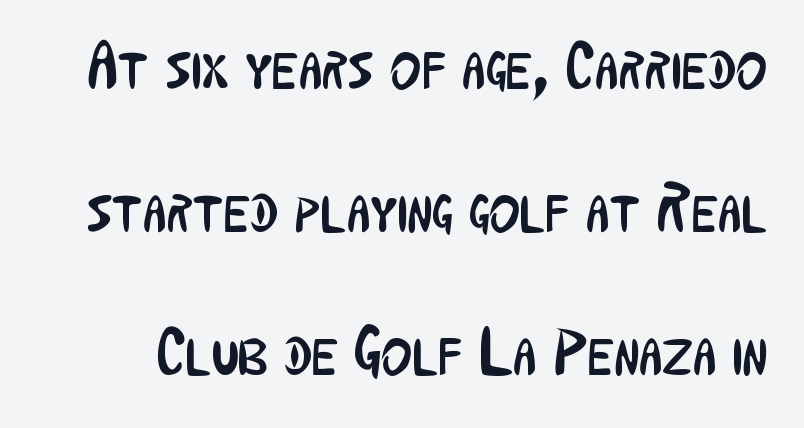
{"serif": "no", "italic": "no", "bold": "no", "weight": "regular", "width": "condensed", "stroke_contrast": "low", "x_height": "medium", "monospaced": "no", "underline": "no", "line_spacing": "loose", "line_spacing_ratio": 2.17, "letter_spacing": "normal", "letter_spacing_em": 0.0, "glyph_px": 66}
